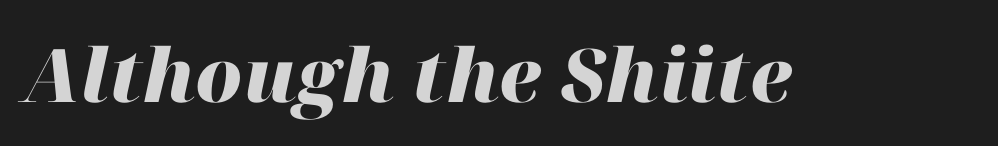
The glyphs have the mass of a bold cut. Character widths vary here, with narrow letters taking less room than wide ones. The face used here has a pronounced slope to its letters. The face used here is rendered with its standard letterfit. The space directly below the letters is spotless.
